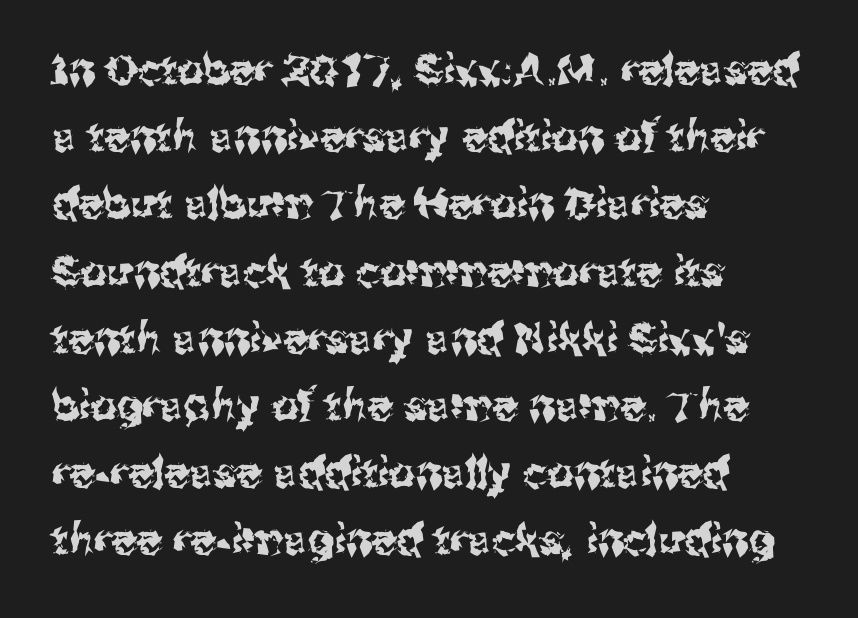
The image shows 42 px sans-serif type, upright; set left-aligned, normal line spacing (1.6x), normal letter spacing, not underlined; medium stroke contrast and a medium x-height.
